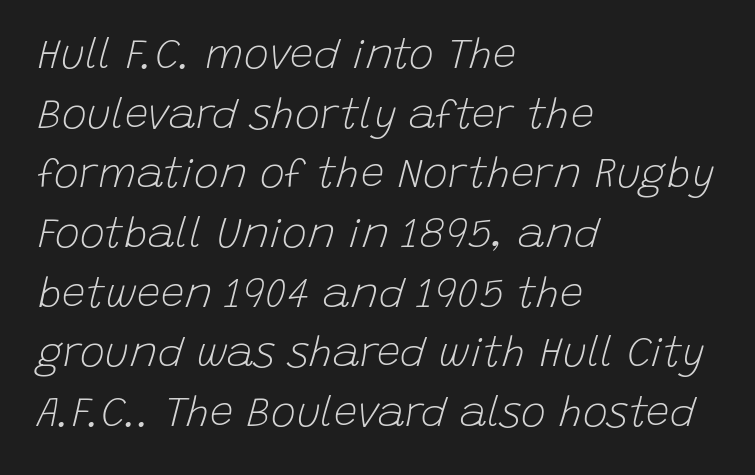
Q: Is the text bold? A: No.
Q: Is the text italic (slanted)? A: Yes, it leans right by about 15 degrees.
Q: Is the text underlined? A: No.
Q: How is the paragraph aligned? A: Left-aligned.
Q: Is the spacing between letters normal or unusually wide? A: Normal.
Q: Is the spacing between lines tight, normal or loose? A: Normal.
Q: Width (condensed, normal, or wide)? A: Normal.
Q: Stroke contrast? A: Low.
Q: x-height? A: Large.
Q: Monospaced? A: No.
